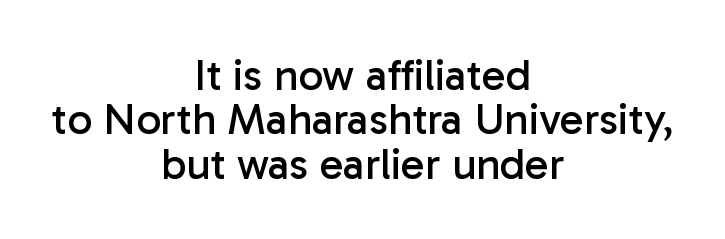
{"serif": "no", "italic": "no", "bold": "no", "weight": "regular", "width": "normal", "stroke_contrast": "low", "x_height": "medium", "monospaced": "no", "underline": "no", "align": "center", "line_spacing": "tight", "line_spacing_ratio": 1.01, "letter_spacing": "normal", "letter_spacing_em": 0.0, "glyph_px": 44}
